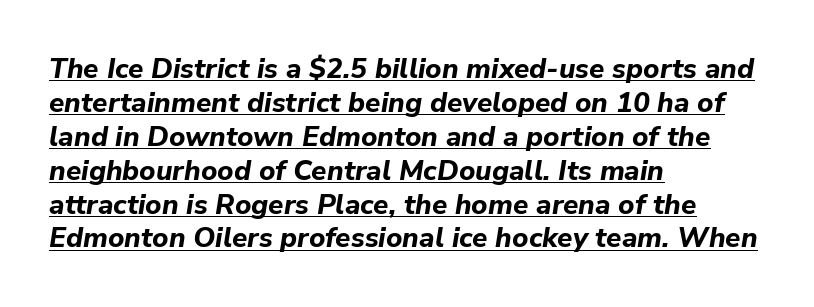
{"italic": "yes", "lean": "right", "slant_degrees": 9, "bold": "yes", "weight": "bold", "width": "normal", "stroke_contrast": "low", "x_height": "medium", "monospaced": "no", "underline": "yes", "align": "left", "line_spacing_ratio": 1.21, "letter_spacing": "normal", "letter_spacing_em": 0.0, "glyph_px": 28}
